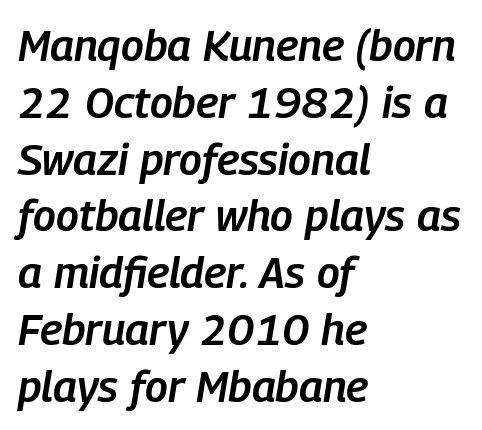
The image shows 44 px semibold, condensed type, italic (leaning right); set left-aligned, normal line spacing (1.29x), normal letter spacing, not underlined; low stroke contrast and a medium x-height.
